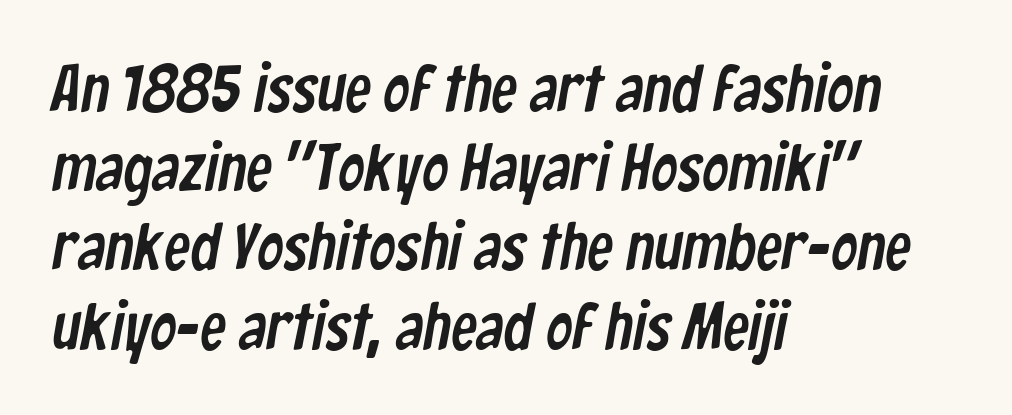
The image shows 66 px condensed sans-serif type; set left-aligned, line spacing 1.2x, normal letter spacing, not underlined; low stroke contrast and a medium x-height.
